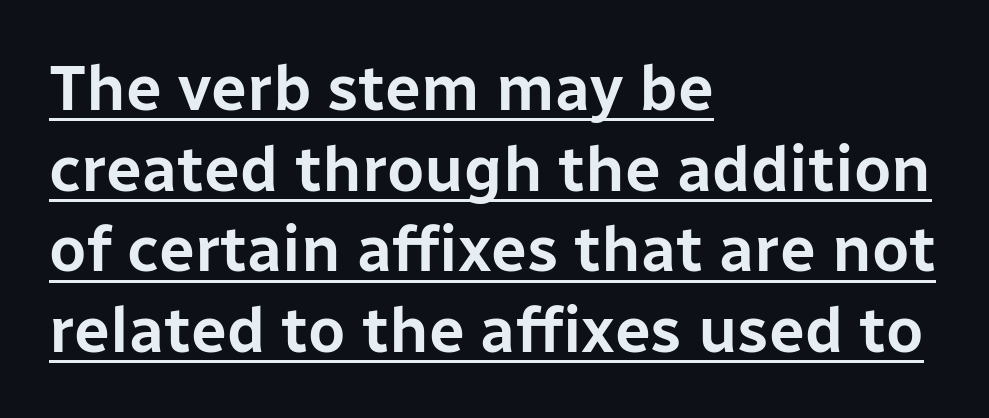
Q: Is the text italic (slanted)? A: No, it is upright.
Q: Is the typeface a serif or a sans-serif typeface? A: Sans-serif.
Q: Is the text underlined? A: Yes.
Q: How is the paragraph aligned? A: Left-aligned.
Q: Is the spacing between letters normal or unusually wide? A: Normal.
Q: Is the spacing between lines tight, normal or loose? A: Normal.
Q: Width (condensed, normal, or wide)? A: Normal.
Q: Stroke contrast? A: Low.
Q: x-height? A: Medium.
Q: Monospaced? A: No.
